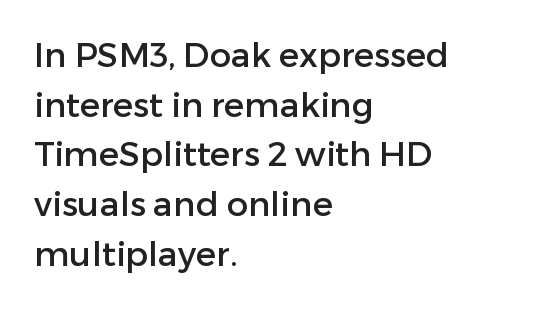
The image shows 34 px sans-serif type, upright; set left-aligned, normal line spacing (1.46x), normal letter spacing, not underlined; low stroke contrast and a medium x-height.
